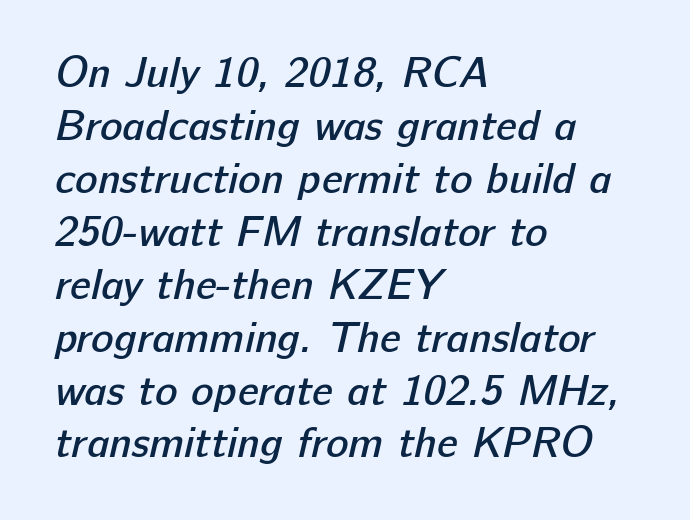
Q: Is the text bold? A: Semi-bold.
Q: Is the typeface a serif or a sans-serif typeface? A: Sans-serif.
Q: Is the text underlined? A: No.
Q: How is the paragraph aligned? A: Left-aligned.
Q: Is the spacing between letters normal or unusually wide? A: Normal.
Q: Is the spacing between lines tight, normal or loose? A: Normal.
Q: Width (condensed, normal, or wide)? A: Normal.
Q: Stroke contrast? A: Low.
Q: x-height? A: Medium.
Q: Monospaced? A: No.
